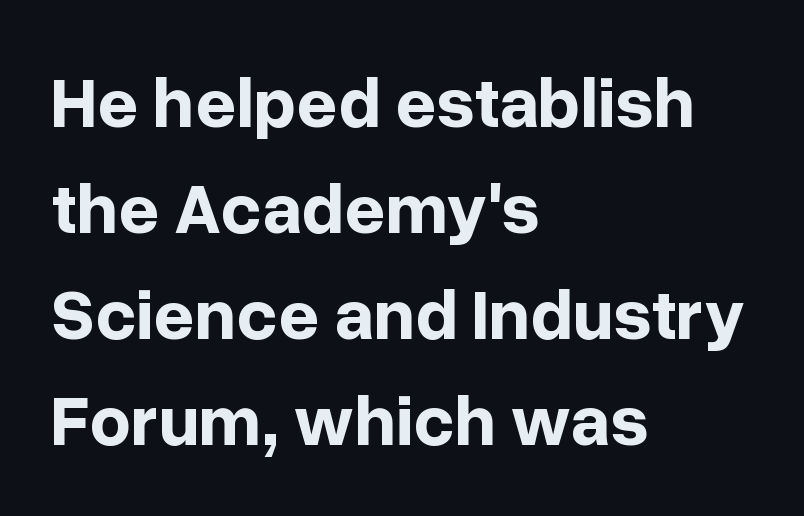
{"serif": "no", "italic": "no", "bold": "yes", "weight": "bold", "width": "normal", "stroke_contrast": "low", "x_height": "medium", "monospaced": "no", "underline": "no", "align": "left", "line_spacing": "normal", "line_spacing_ratio": 1.47, "letter_spacing": "normal", "letter_spacing_em": 0.0, "glyph_px": 72}
